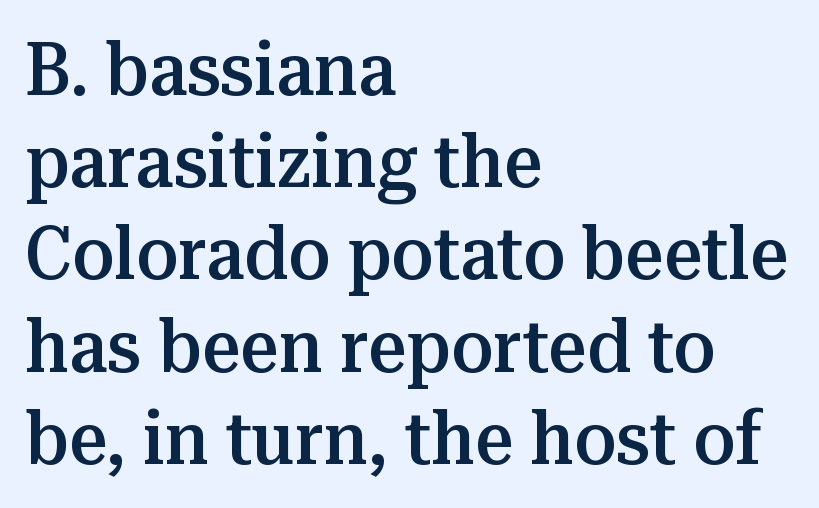
Q: Is the text bold? A: Semi-bold.
Q: Is the text italic (slanted)? A: No, it is upright.
Q: Is the typeface a serif or a sans-serif typeface? A: Serif.
Q: Is the text underlined? A: No.
Q: How is the paragraph aligned? A: Left-aligned.
Q: Is the spacing between letters normal or unusually wide? A: Normal.
Q: Width (condensed, normal, or wide)? A: Normal.
Q: Stroke contrast? A: Medium.
Q: x-height? A: Medium.
Q: Monospaced? A: No.
